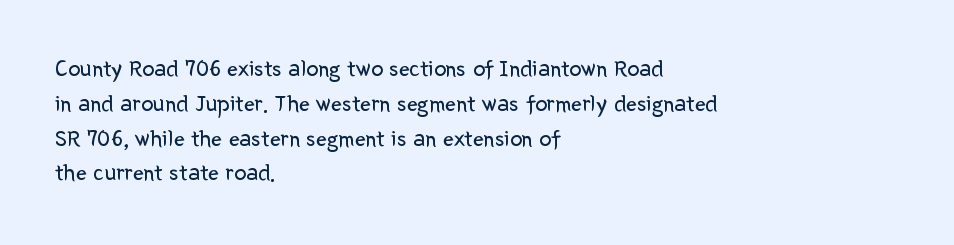
The image shows 24 px text type, upright; set left-aligned, normal line spacing (1.45x), normal letter spacing, not underlined.
